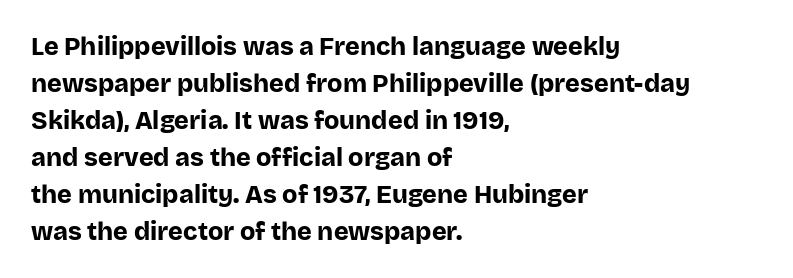
Q: Is the text bold? A: Yes.
Q: Is the text italic (slanted)? A: No, it is upright.
Q: Is the text underlined? A: No.
Q: How is the paragraph aligned? A: Left-aligned.
Q: Is the spacing between letters normal or unusually wide? A: Normal.
Q: Is the spacing between lines tight, normal or loose? A: Normal.
